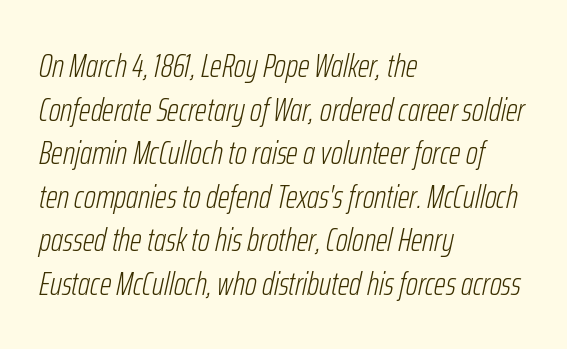
Q: Is the text bold? A: No.
Q: Is the text italic (slanted)? A: Yes, it leans right by about 12 degrees.
Q: Is the text underlined? A: No.
Q: How is the paragraph aligned? A: Left-aligned.
Q: Is the spacing between letters normal or unusually wide? A: Normal.
Q: Is the spacing between lines tight, normal or loose? A: Normal.
Q: Width (condensed, normal, or wide)? A: Condensed.
Q: Stroke contrast? A: Low.
Q: x-height? A: Medium.
Q: Monospaced? A: No.
